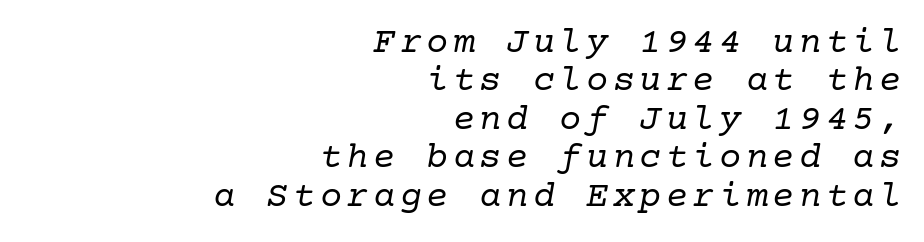
The image shows 37 px regular-weight serif type, italic (leaning right); set right-aligned, tight line spacing (1.04x), not underlined; low stroke contrast and a medium x-height.
